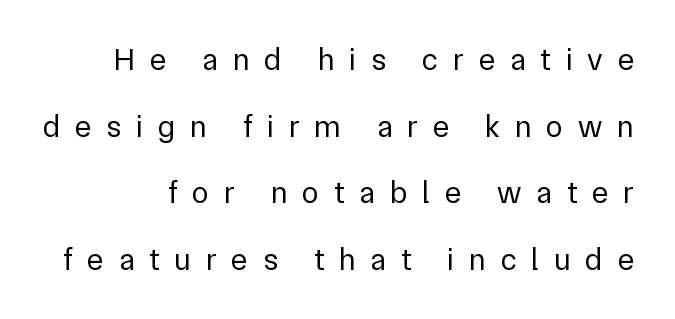
{"serif": "no", "italic": "no", "bold": "no", "weight": "regular", "width": "normal", "stroke_contrast": "low", "x_height": "medium", "monospaced": "no", "underline": "no", "align": "right", "line_spacing": "loose", "line_spacing_ratio": 2.15, "letter_spacing": "wide", "letter_spacing_em": 0.48, "glyph_px": 31}
